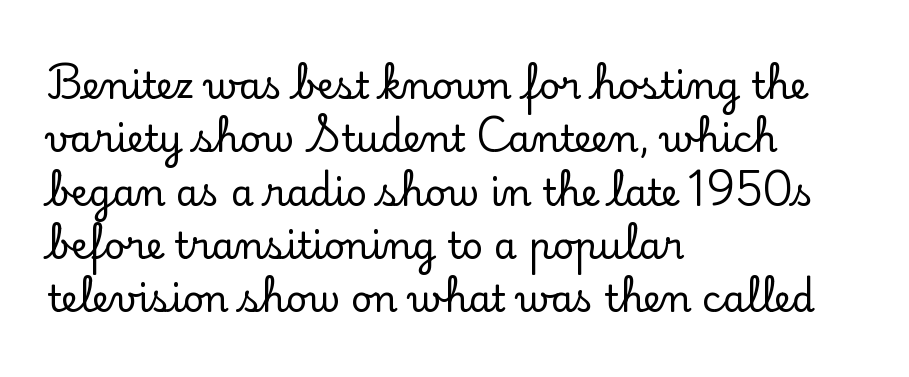
Beneath every word, the page is bare. Unlike a clean sans, this face finishes its strokes with serifs. Short and long lines alike share a common starting point at left. The rendering uses a moderate line-height, typical for paragraphs.
